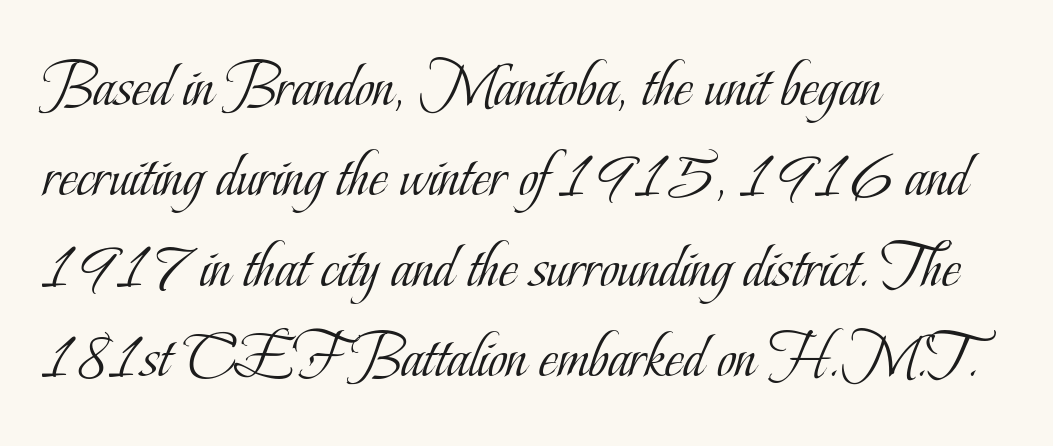
The face used here is proportionally spaced, like ordinary book or web type. What kind of face is this? One with serifs. No extra tracking has been applied to these lines. Does the copy run flush right? No — it runs flush left.
